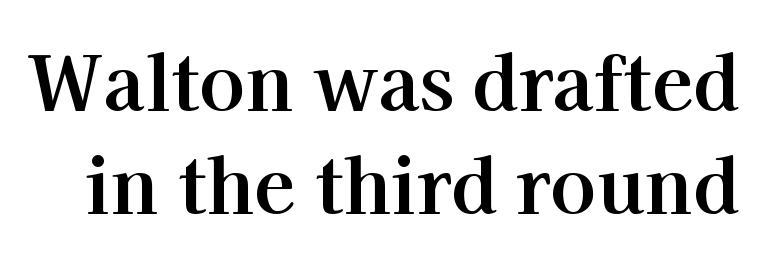
Look at the stroke-to-counter ratio: heavy, a bold. Spacing verdict: proportional, widths tailored to each character. The space directly below the letters is spotless. Notice how descenders clear the ascenders below comfortably — that's standard leading. Ascenders rise straight up at ninety degrees. Tracking here is standard; glyphs follow each other at the usual distance.
